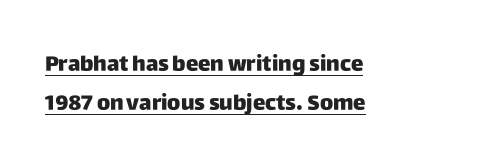
Does extra space separate the letters? No, they use regular spacing. Vertical strokes here are truly vertical. The setting favours the left margin, as ordinary paragraphs usually do. Every letter is thick-stroked: bold, no question. Glance below the letters and you will spot a drawn line.
